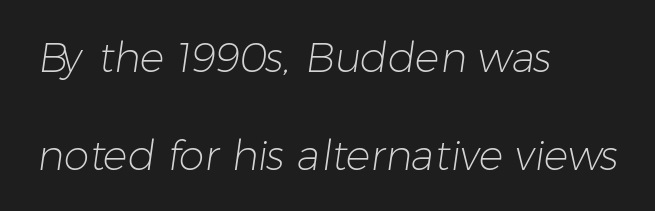
Q: Is the text bold? A: No.
Q: Is the typeface a serif or a sans-serif typeface? A: Sans-serif.
Q: Is the text underlined? A: No.
Q: How is the paragraph aligned? A: Left-aligned.
Q: Is the spacing between letters normal or unusually wide? A: Normal.
Q: Is the spacing between lines tight, normal or loose? A: Loose.
Q: Width (condensed, normal, or wide)? A: Normal.
Q: Stroke contrast? A: Low.
Q: x-height? A: Medium.
Q: Monospaced? A: No.
